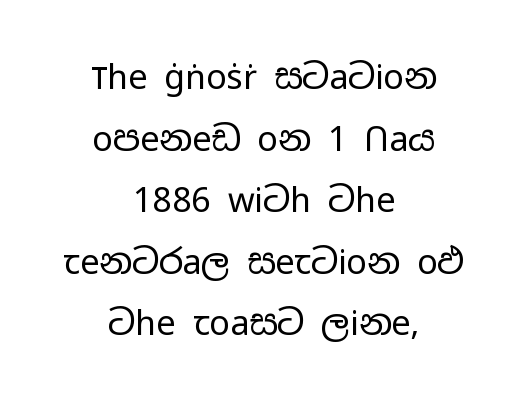
Q: Is the text bold? A: No.
Q: Is the text italic (slanted)? A: No, it is upright.
Q: Is the typeface a serif or a sans-serif typeface? A: Sans-serif.
Q: Is the text underlined? A: No.
Q: How is the paragraph aligned? A: Centered.
Q: Is the spacing between letters normal or unusually wide? A: Normal.
Q: Width (condensed, normal, or wide)? A: Wide.
Q: Stroke contrast? A: Low.
Q: x-height? A: Medium.
Q: Monospaced? A: No.
